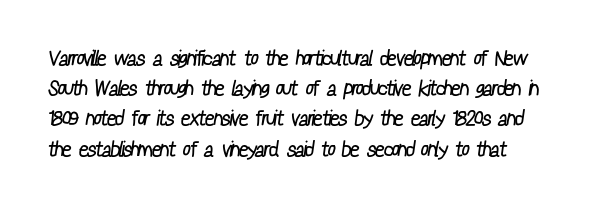
{"bold": "no", "underline": "no", "align": "left", "line_spacing": "normal", "line_spacing_ratio": 1.44, "letter_spacing": "normal", "letter_spacing_em": 0.0, "glyph_px": 21}
